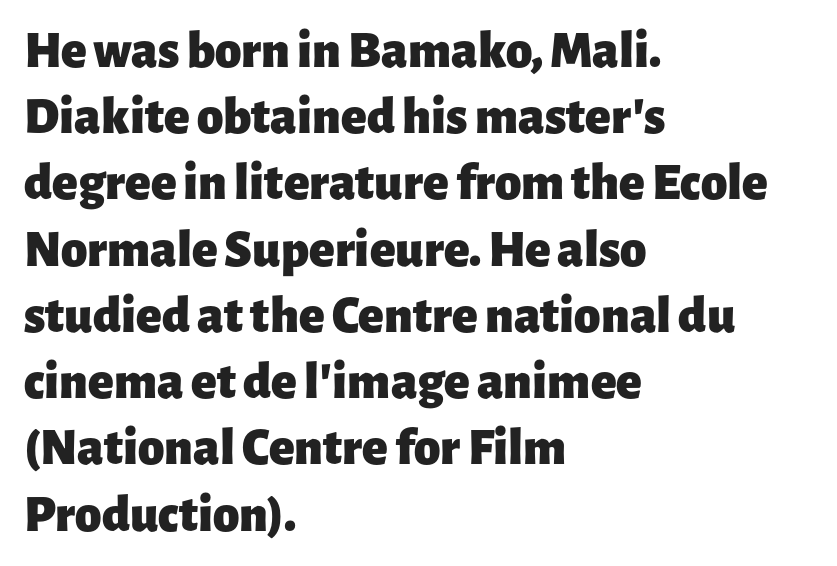
Quick note: interline space is typical. Does extra space separate the letters? No, they use regular spacing. No italicization has been applied; the sample stays upright. Compared with an ordinary text face, these strokes are far heavier — a full bold.
